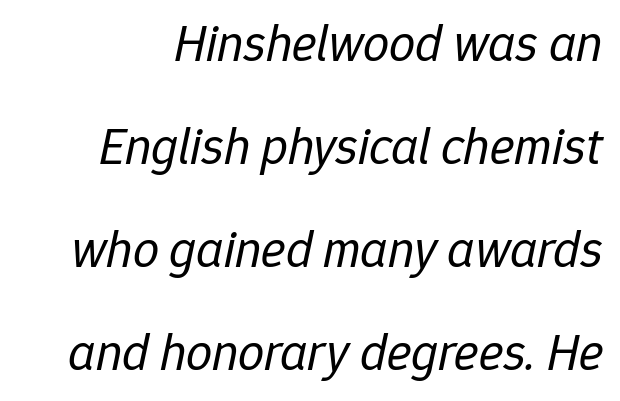
The image shows 52 px regular-weight type, italic (leaning right); set loose line spacing (1.98x), normal letter spacing, not underlined; low stroke contrast and a medium x-height.
